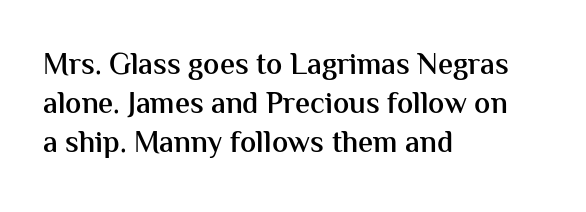
If you drew a line through each stem, it would be perfectly vertical. This rendering leaves character spacing at its baseline value. Do the characters align in a grid? No, the font is proportional. As a designer I'd log this as weight 600, semibold. Nope, no serifs anywhere on these letters. Visually the block forms a straight wall on the left and a jagged coastline on the right.
